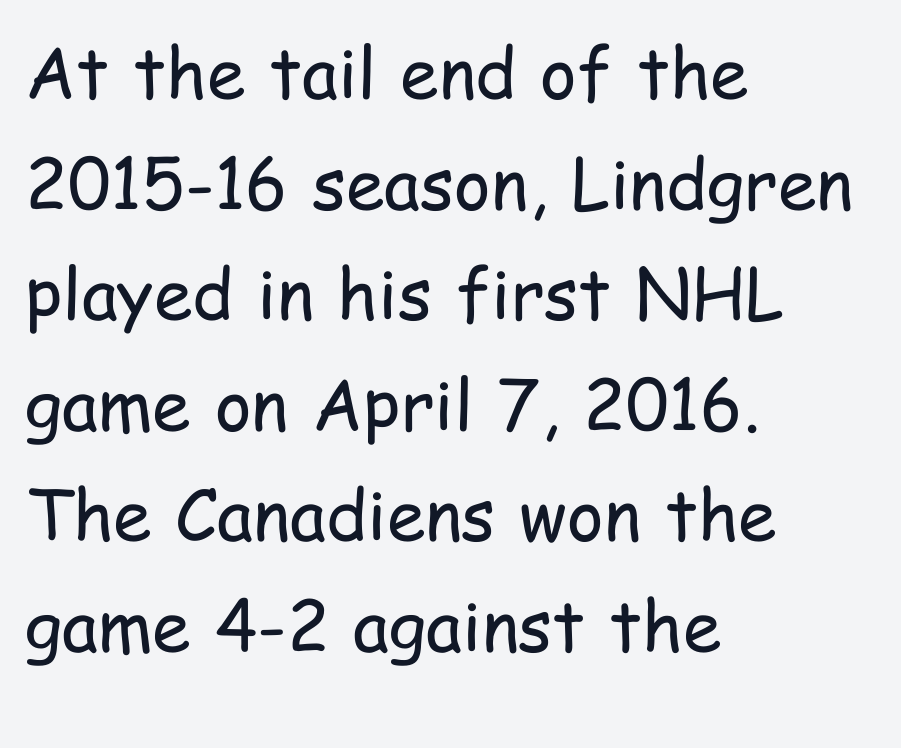
{"serif": "no", "italic": "no", "bold": "no", "weight": "regular", "width": "condensed", "stroke_contrast": "low", "x_height": "medium", "monospaced": "no", "underline": "no", "align": "left", "line_spacing": "normal", "line_spacing_ratio": 1.58, "letter_spacing": "normal", "letter_spacing_em": 0.0, "glyph_px": 70}
